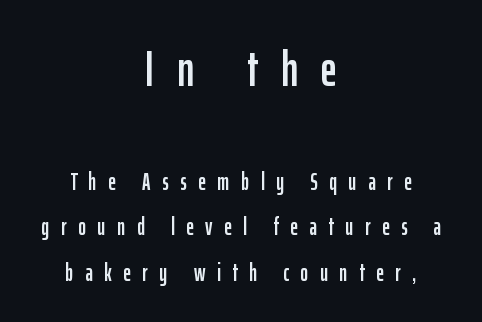
{"serif": "no", "italic": "no", "width": "condensed", "stroke_contrast": "low", "x_height": "medium", "monospaced": "no", "underline": "no", "align": "center", "line_spacing_ratio": 1.89, "letter_spacing": "wide", "letter_spacing_em": 0.48, "larger_block": "first", "size_ratio": 2.04, "glyph_px": 49}
